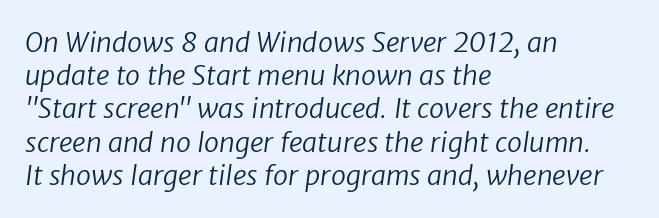
{"bold": "no", "underline": "no", "align": "left", "line_spacing_ratio": 1.23, "letter_spacing": "normal", "letter_spacing_em": 0.0, "glyph_px": 27}
